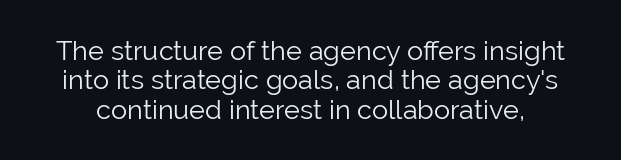
{"italic": "no", "bold": "no", "underline": "no", "line_spacing": "tight", "line_spacing_ratio": 1.09, "letter_spacing": "normal", "letter_spacing_em": 0.0, "glyph_px": 27}
